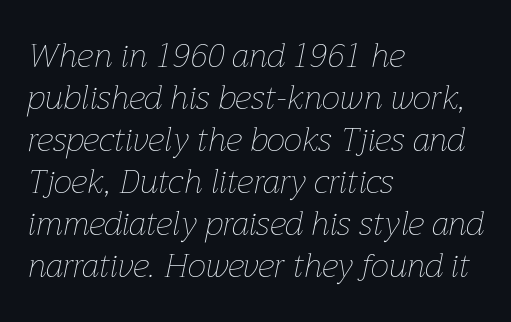
The image shows 33 px thin type, italic (leaning right); set left-aligned, normal line spacing (1.27x), normal letter spacing, not underlined; low stroke contrast and a medium x-height.
